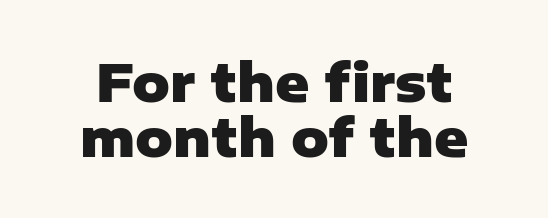
{"serif": "no", "italic": "no", "bold": "yes", "weight": "heavy", "width": "normal", "stroke_contrast": "low", "x_height": "medium", "monospaced": "no", "underline": "no", "line_spacing": "tight", "line_spacing_ratio": 1.06, "letter_spacing": "normal", "letter_spacing_em": 0.0, "glyph_px": 52}
